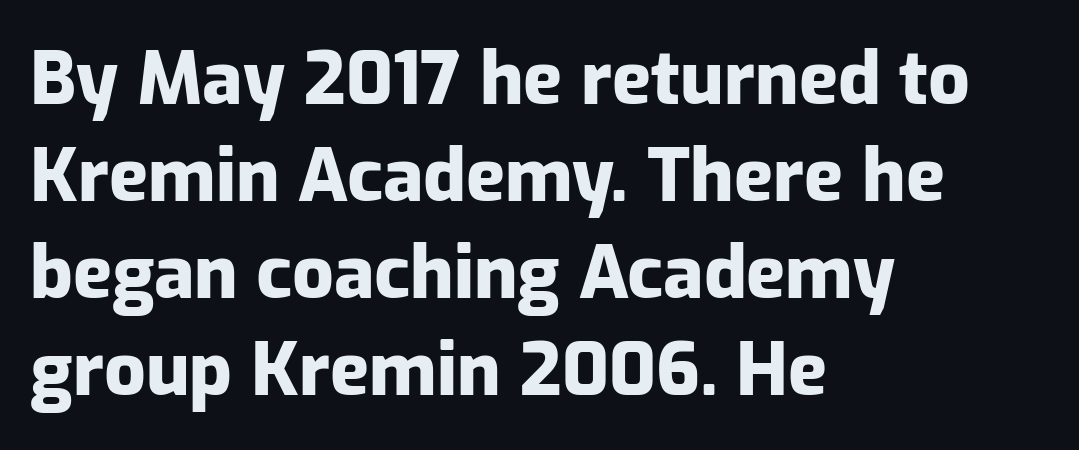
The image shows 73 px heavy sans-serif type, upright; set left-aligned, normal line spacing (1.33x), normal letter spacing, not underlined; low stroke contrast and a medium x-height.
